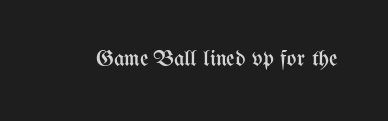
The type is set solid horizontally, with unmodified tracking. Words float on clear page, feet unadorned. A quiet, ordinary-to-light weight characterises the typeface. The type sits square on the baseline with zero lean.
